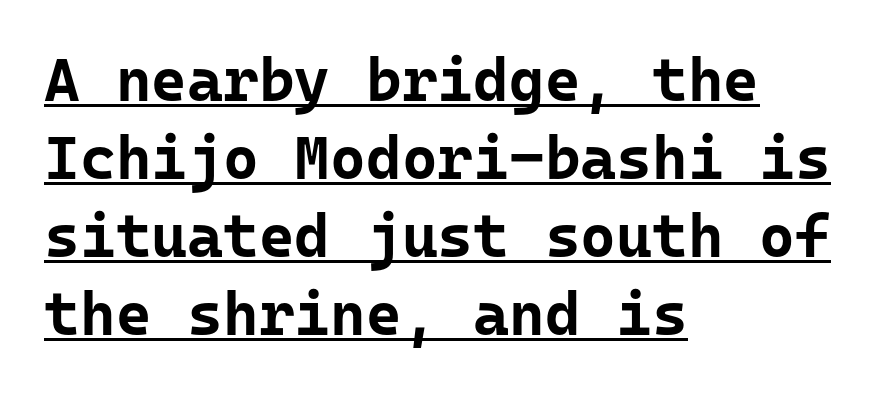
This sample uses a sans-serif face. Heavy-handed strokes throughout: this text is bold. Short note: letters normally spaced. Regular leading. Layout note: lines flush left. Looks like someone drew a line under every word here.
